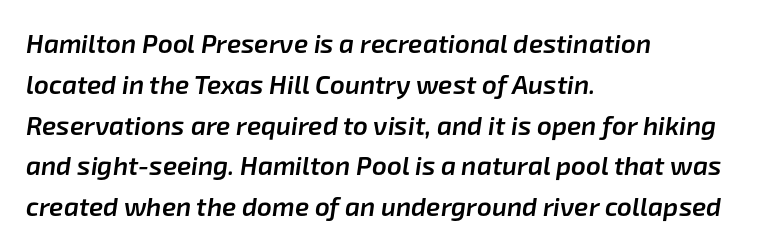
Compared with a centered layout, this one pins lines to the left instead. The font is running at a semibold setting, under full bold. Glyph-to-glyph distance matches everyday printed text. The font's italic variant was chosen for this text. Compared with typical paragraphs, the rows here are spaced about the same.
